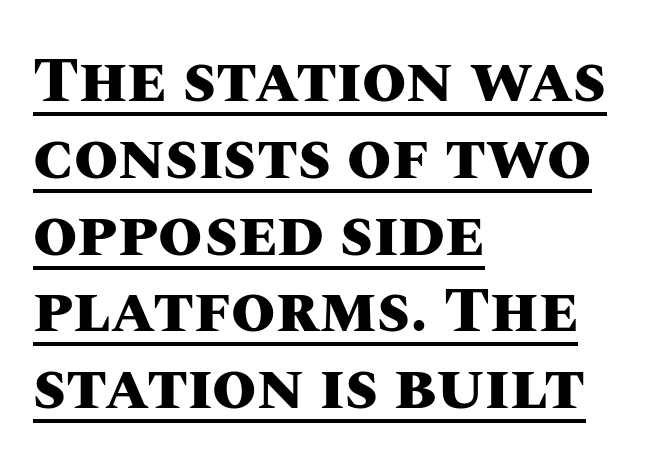
Characters remain perfectly vertical along every line. Underlined type. These lines are rendered in a variable-pitch font. Line beginnings align vertically; line endings do not.
